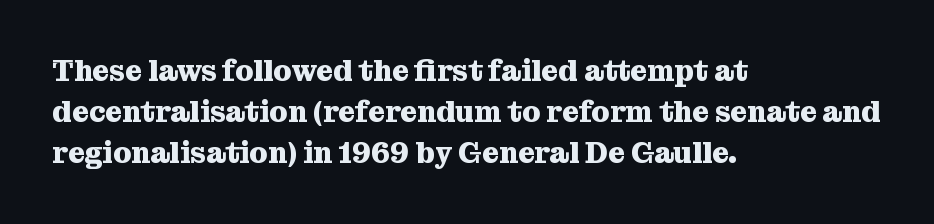
{"serif": "yes", "italic": "no", "bold": "yes", "weight": "heavy", "width": "normal", "stroke_contrast": "medium", "x_height": "medium", "monospaced": "no", "underline": "no", "align": "left", "line_spacing": "normal", "line_spacing_ratio": 1.41, "letter_spacing": "normal", "letter_spacing_em": 0.0, "glyph_px": 29}
